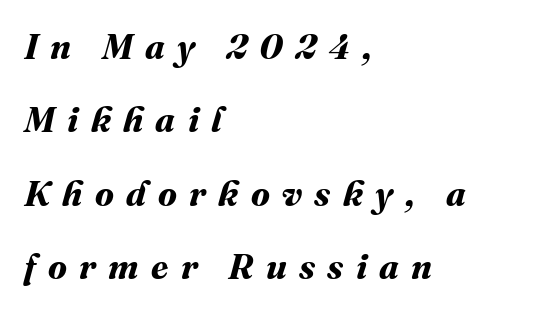
The image shows 35 px bold type; set left-aligned, loose line spacing (2.1x), unusually wide letter spacing (+0.35 em), not underlined; medium stroke contrast and a medium x-height.
